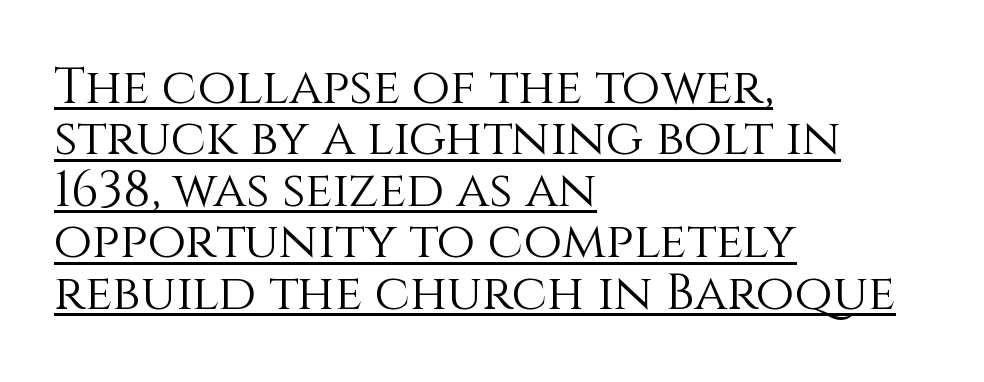
{"italic": "no", "bold": "no", "weight": "light", "width": "normal", "x_height": "large", "monospaced": "no", "underline": "yes", "align": "left", "line_spacing": "tight", "line_spacing_ratio": 1.03, "letter_spacing": "normal", "letter_spacing_em": 0.0, "glyph_px": 50}
